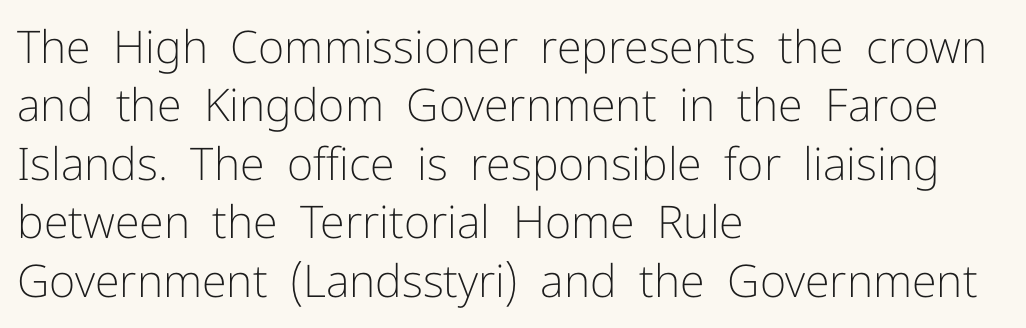
Q: Is the text bold? A: No.
Q: Is the text italic (slanted)? A: No, it is upright.
Q: Is the typeface a serif or a sans-serif typeface? A: Sans-serif.
Q: Is the text underlined? A: No.
Q: How is the paragraph aligned? A: Left-aligned.
Q: Is the spacing between letters normal or unusually wide? A: Normal.
Q: Is the spacing between lines tight, normal or loose? A: Normal.
Q: Width (condensed, normal, or wide)? A: Normal.
Q: Stroke contrast? A: Low.
Q: x-height? A: Medium.
Q: Monospaced? A: No.
